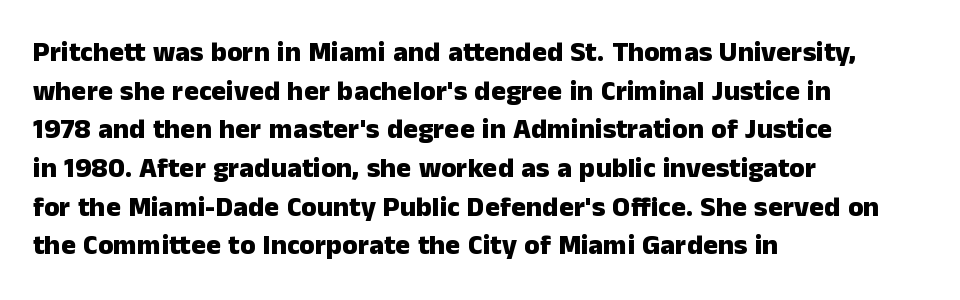
The image shows 28 px heavy sans-serif type, upright; set left-aligned, normal line spacing (1.38x), normal letter spacing, not underlined; low stroke contrast and a medium x-height.
